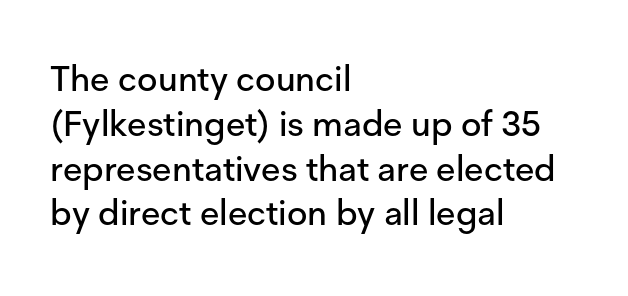
Posture: vertical. Tracking here is standard; glyphs follow each other at the usual distance. Are there feet on the stems? There aren't — it's a sans. Note the varied advance widths — an 'i' is clearly narrower than an 'm'.
